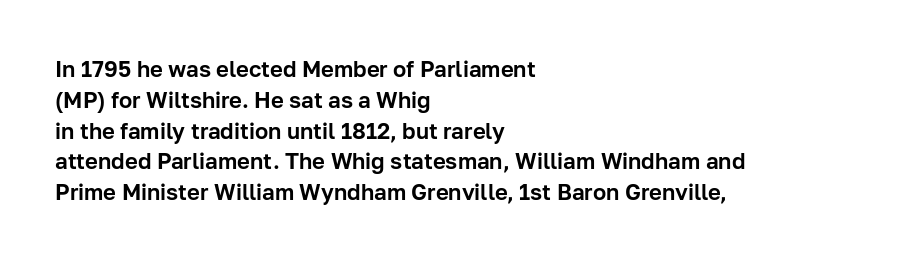
A classic flush-left, rag-right setting is used for this passage. Rendered with straight, roman letterforms. The rendering uses a moderate line-height, typical for paragraphs. In terms of letterspacing, this is plain default setting.
